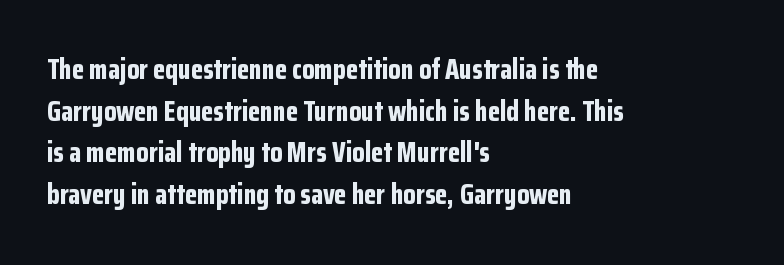
The image shows 28 px bold, condensed sans-serif type, upright; set left-aligned, normal line spacing (1.49x), normal letter spacing, not underlined; low stroke contrast and a medium x-height.
